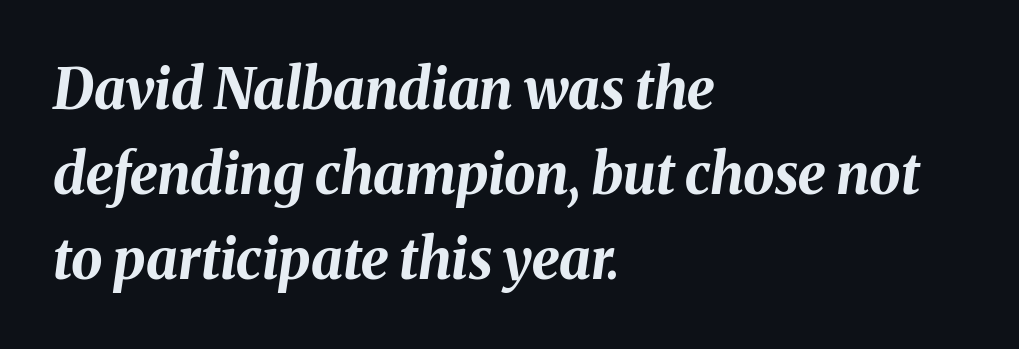
Q: Is the text bold? A: Yes.
Q: Is the text italic (slanted)? A: Yes, it leans right by about 8 degrees.
Q: Is the text underlined? A: No.
Q: How is the paragraph aligned? A: Left-aligned.
Q: Is the spacing between letters normal or unusually wide? A: Normal.
Q: Is the spacing between lines tight, normal or loose? A: Normal.
Q: Width (condensed, normal, or wide)? A: Normal.
Q: Stroke contrast? A: Medium.
Q: x-height? A: Medium.
Q: Monospaced? A: No.
